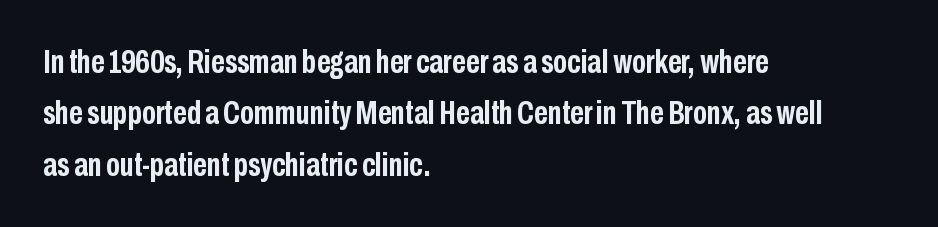
Q: Is the text bold? A: Yes.
Q: Is the text italic (slanted)? A: No, it is upright.
Q: Is the typeface a serif or a sans-serif typeface? A: Sans-serif.
Q: Is the text underlined? A: No.
Q: How is the paragraph aligned? A: Left-aligned.
Q: Is the spacing between letters normal or unusually wide? A: Normal.
Q: Is the spacing between lines tight, normal or loose? A: Normal.
Q: Width (condensed, normal, or wide)? A: Condensed.
Q: Stroke contrast? A: Low.
Q: x-height? A: Medium.
Q: Monospaced? A: No.
